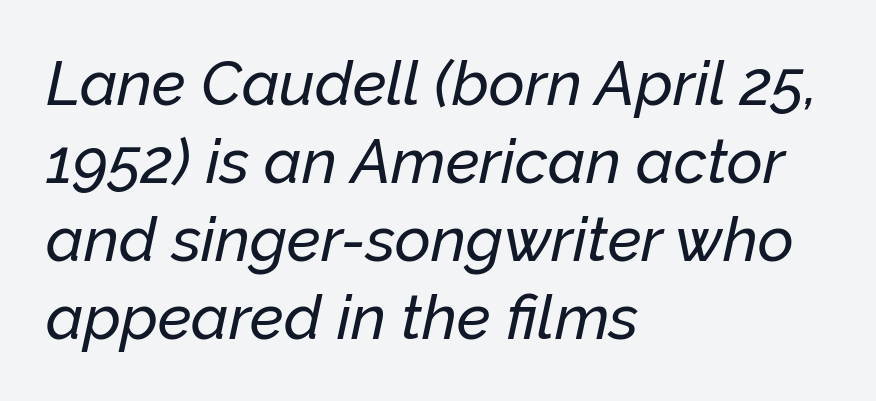
{"italic": "yes", "lean": "right", "slant_degrees": 12, "width": "normal", "stroke_contrast": "low", "x_height": "medium", "monospaced": "no", "underline": "no", "align": "left", "line_spacing": "normal", "line_spacing_ratio": 1.26, "letter_spacing": "normal", "letter_spacing_em": 0.0, "glyph_px": 62}
